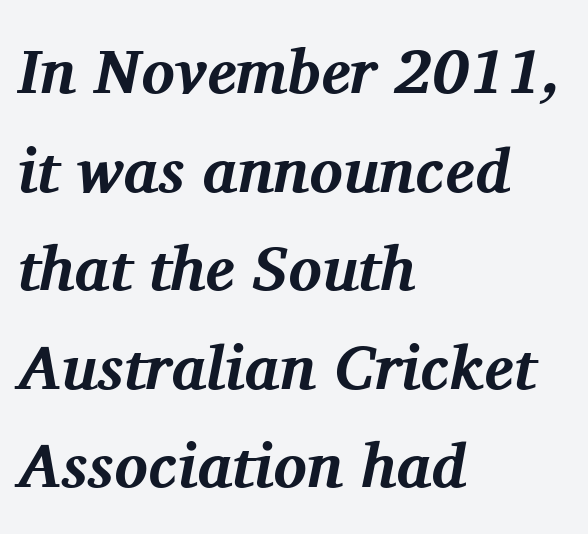
These lines are set flush left with a ragged right edge. This sample has the flowing, uneven cadence of proportional lettering. This sample uses plain, unmodified letter spacing. The leading is moderate, giving the passage an even texture. When letters slant like this, we call the style italic.
